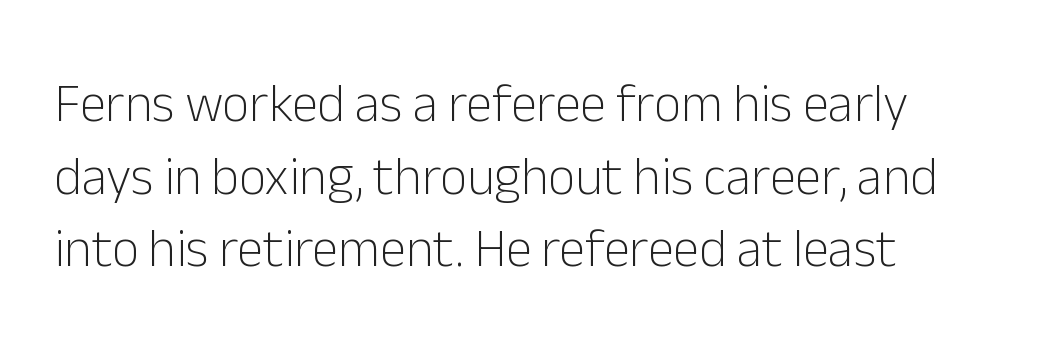
The image shows 53 px light sans-serif type, upright; set normal line spacing (1.37x), normal letter spacing, not underlined; low stroke contrast and a medium x-height.
